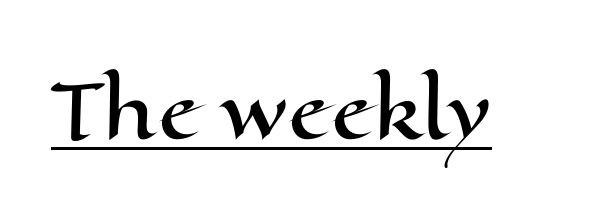
The image shows 73 px wide type, upright; set normal letter spacing, underlined; high stroke contrast and a medium x-height.
